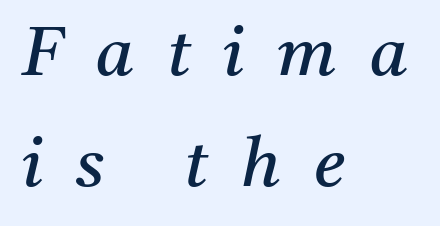
{"serif": "yes", "italic": "yes", "lean": "right", "slant_degrees": 11, "bold": "no", "weight": "regular", "width": "normal", "stroke_contrast": "medium", "x_height": "medium", "monospaced": "no", "underline": "no", "align": "left", "line_spacing": "normal", "line_spacing_ratio": 1.61, "letter_spacing": "wide", "letter_spacing_em": 0.48, "glyph_px": 69}
